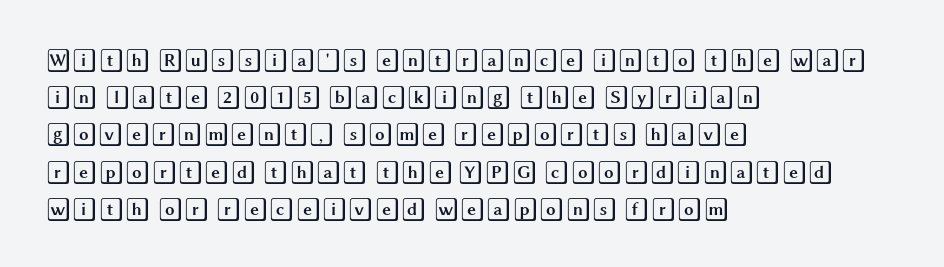
The image shows 24 px text type, upright; set left-aligned, normal line spacing (1.55x), normal letter spacing, not underlined.
